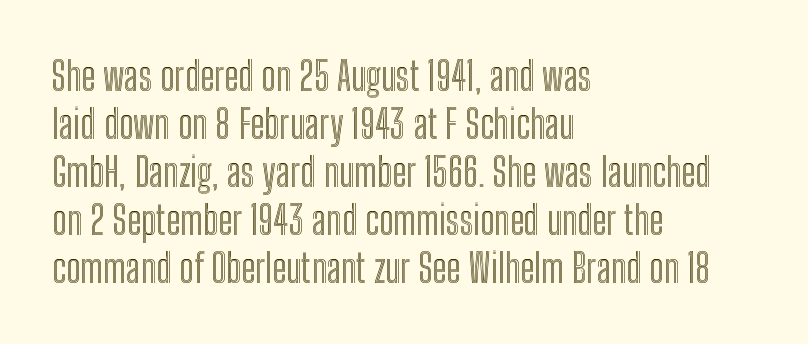
Q: Is the text italic (slanted)? A: No, it is upright.
Q: Is the text underlined? A: No.
Q: How is the paragraph aligned? A: Left-aligned.
Q: Is the spacing between letters normal or unusually wide? A: Normal.
Q: Width (condensed, normal, or wide)? A: Condensed.
Q: x-height? A: Medium.
Q: Monospaced? A: No.
